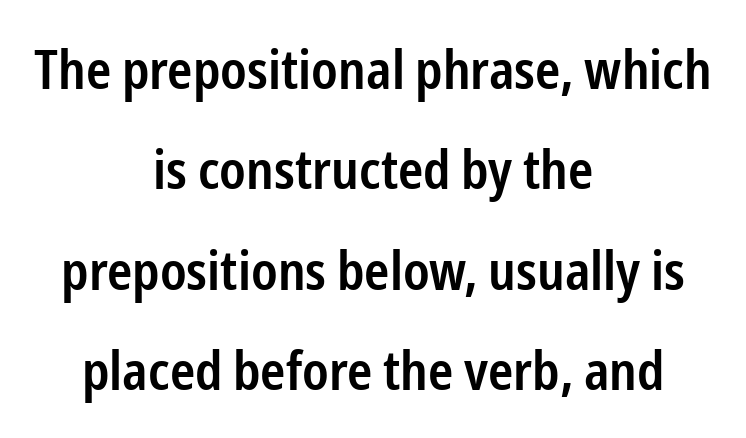
Each word holds together tightly as a unit, with standard inter-letter gaps. The whitespace from short lines is split evenly between both sides. The strokes are fattened partway — semibold, not bold. This is roman type, the default non-slanted kind.
